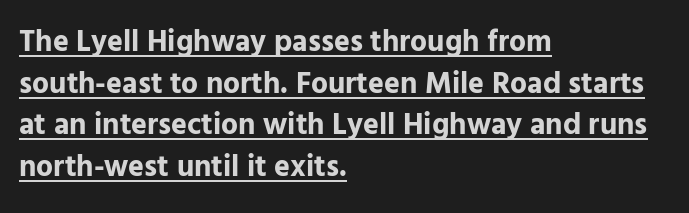
Line spacing here is normal. These lines are rendered in a variable-pitch font. The axis of the letterforms is exactly vertical. In designer terms, the underline attribute is active on this setting. Typesetter's note: full bold, strokes at maximum text heaviness.
